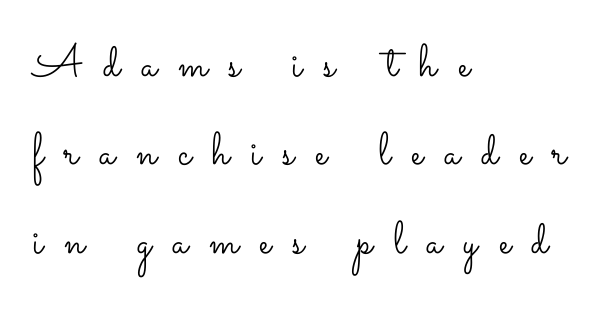
{"bold": "no", "weight": "light", "width": "wide", "stroke_contrast": "low", "x_height": "small", "monospaced": "no", "underline": "no", "align": "left", "line_spacing": "loose", "line_spacing_ratio": 1.92, "letter_spacing": "wide", "letter_spacing_em": 0.46, "glyph_px": 46}
